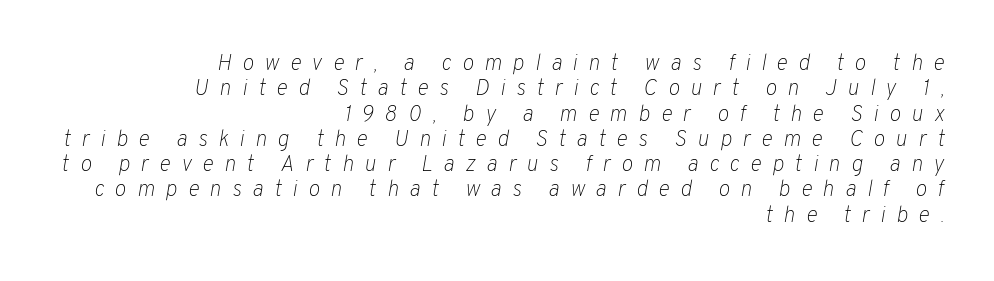
The image shows 22 px text type, italic (leaning right); set right-aligned, tight line spacing (1.15x), unusually wide letter spacing (+0.49 em), not underlined.
